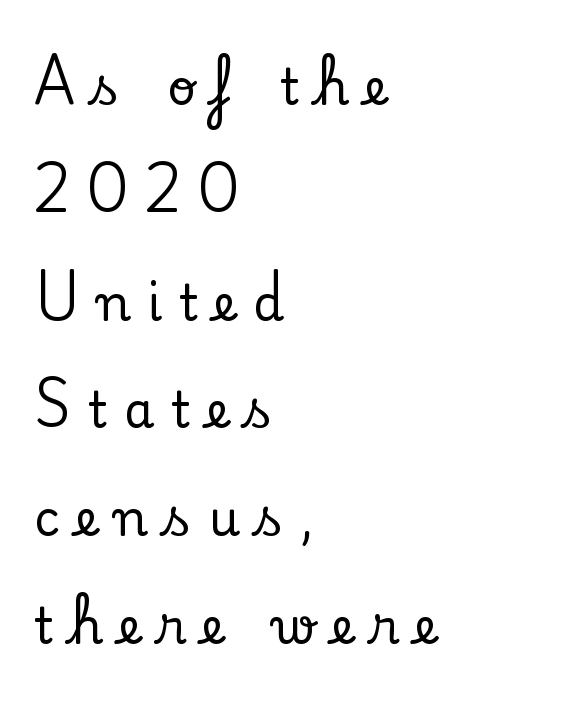
There is plenty of visible air inserted between adjacent glyphs. A student would call this left alignment; a typographer would say flush left, rag right. Varying glyph widths throughout — classic text-font behaviour.
